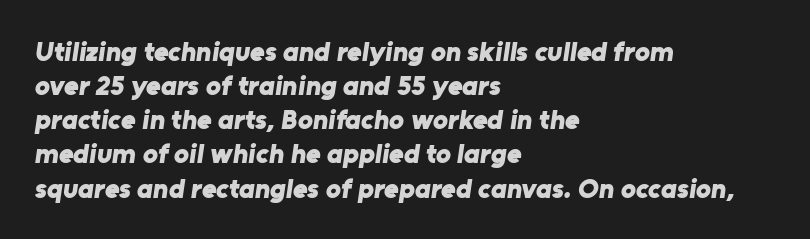
Q: Is the text bold? A: Yes.
Q: Is the typeface a serif or a sans-serif typeface? A: Sans-serif.
Q: Is the text underlined? A: No.
Q: How is the paragraph aligned? A: Left-aligned.
Q: Is the spacing between letters normal or unusually wide? A: Normal.
Q: Width (condensed, normal, or wide)? A: Normal.
Q: Stroke contrast? A: Low.
Q: x-height? A: Medium.
Q: Monospaced? A: No.
